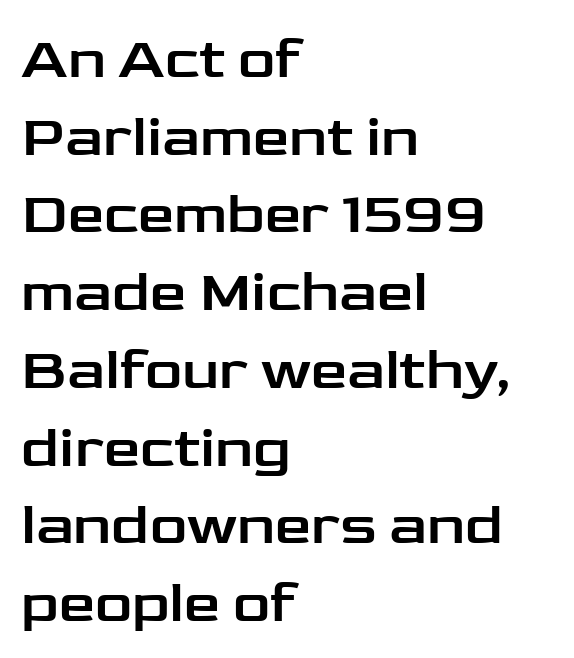
Students, note that the glyphs here touch the page at normal intervals. A student would call this left alignment; a typographer would say flush left, rag right. Letterform terminals end flat and unadorned throughout the passage. Quick note: not italic, upright. The block of text has a typical density, with ordinary space between rows. Here the designer chose a conventional face with non-uniform glyph widths.
